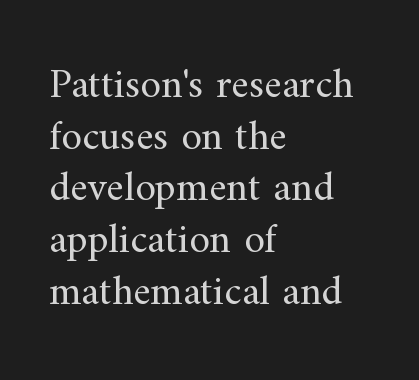
Q: Is the text bold? A: No.
Q: Is the text italic (slanted)? A: No, it is upright.
Q: Is the typeface a serif or a sans-serif typeface? A: Serif.
Q: Is the text underlined? A: No.
Q: How is the paragraph aligned? A: Left-aligned.
Q: Is the spacing between letters normal or unusually wide? A: Normal.
Q: Width (condensed, normal, or wide)? A: Normal.
Q: Stroke contrast? A: Medium.
Q: x-height? A: Small.
Q: Monospaced? A: No.
